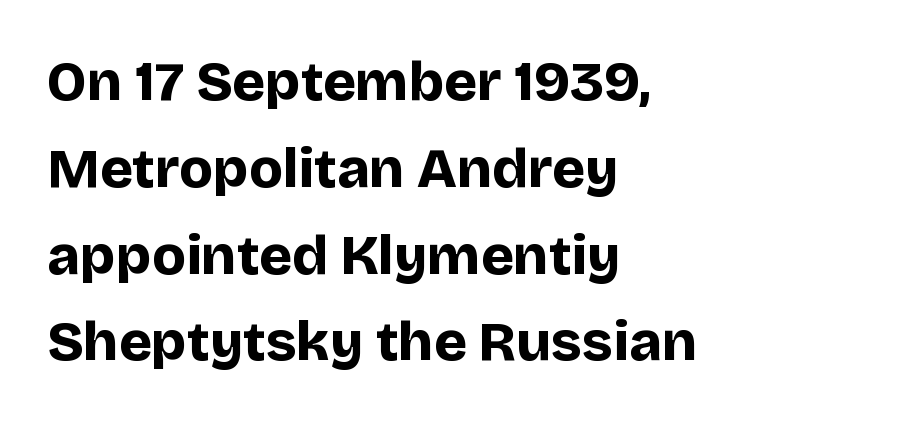
Letter spacing: default. Regarding serifs, this sample does without them. Notice how thick the strokes are: this is what a full bold looks like. The compositor pushed each line to the left boundary. Nope, not italic — everything's standing straight.
